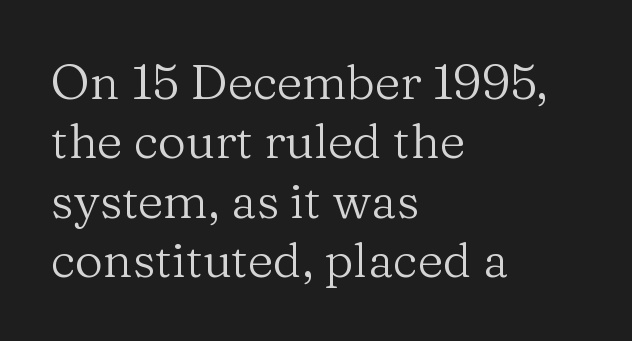
Line beginnings align vertically; line endings do not. The designer went with a serif here, giving each stem small feet. The face looks like a standard text weight, possibly lighter. Observe the ordinary spacing: letters are neighbours, not strangers.
